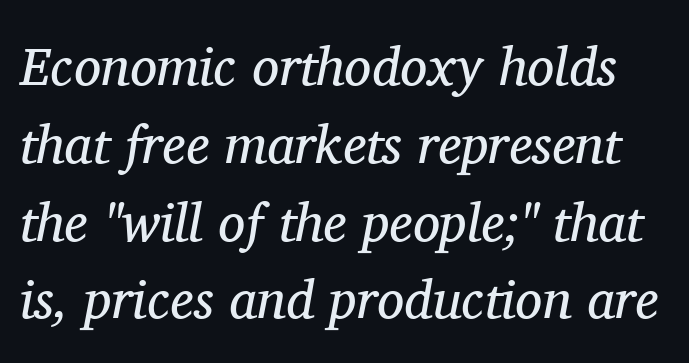
{"serif": "yes", "italic": "yes", "lean": "right", "slant_degrees": 11, "bold": "no", "weight": "regular", "width": "normal", "stroke_contrast": "medium", "x_height": "medium", "monospaced": "no", "underline": "no", "line_spacing": "normal", "line_spacing_ratio": 1.44, "letter_spacing": "normal", "letter_spacing_em": 0.0, "glyph_px": 54}
